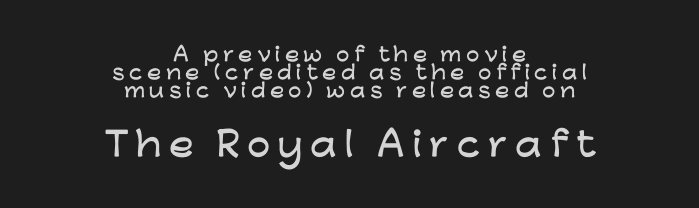
The lines are packed closely together with very little leading. These lines are rendered in a variable-pitch font. You can tell from the bare stems that sans-serif type was used. What stands out about the letter spacing? Its width — letters are far apart. Words float on clear page, feet unadorned.
